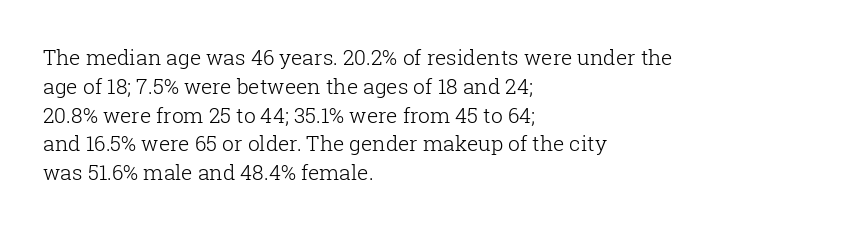
The image shows 21 px text type, upright; set left-aligned, normal line spacing (1.37x), normal letter spacing, not underlined.
